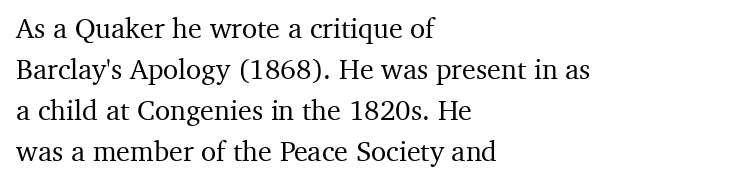
Observe the serifs anchoring each vertical stroke in this sample. The tracking reads as untouched default to a designer's eye. Lines of text with bare space underneath. Note the varied advance widths — an 'i' is clearly narrower than an 'm'.
